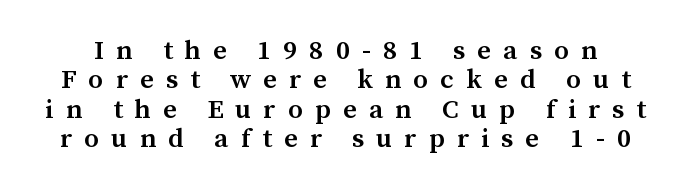
Q: Is the text bold? A: Semi-bold.
Q: Is the text italic (slanted)? A: No, it is upright.
Q: Is the text underlined? A: No.
Q: Is the spacing between letters normal or unusually wide? A: Unusually wide.
Q: Is the spacing between lines tight, normal or loose? A: Tight.
